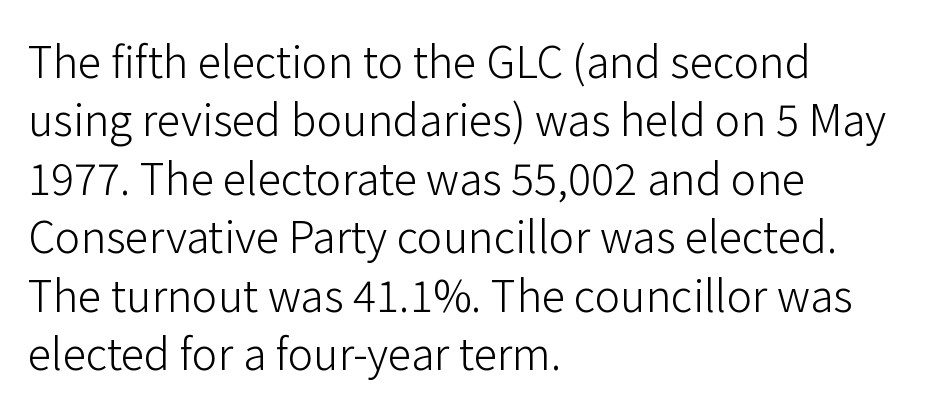
{"serif": "no", "italic": "no", "bold": "no", "weight": "light", "width": "normal", "stroke_contrast": "low", "x_height": "medium", "monospaced": "no", "underline": "no", "align": "left", "line_spacing": "normal", "line_spacing_ratio": 1.36, "letter_spacing": "normal", "letter_spacing_em": 0.0, "glyph_px": 43}
